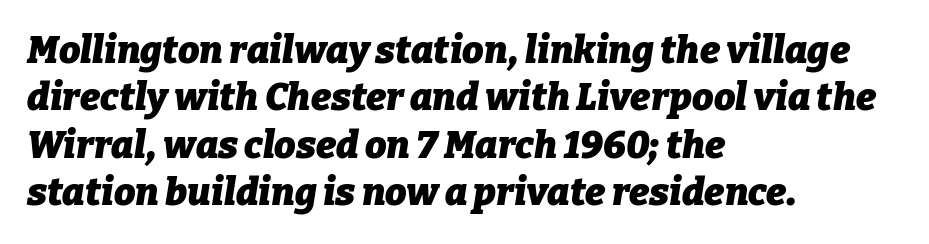
The passage shown is typed in a proportional face where columns would drift. The rows are spaced the way most documents space them. Plenty of ink on the page — the face is bold. Where is the straight margin? On the left. Words float on clear page, feet unadorned.
